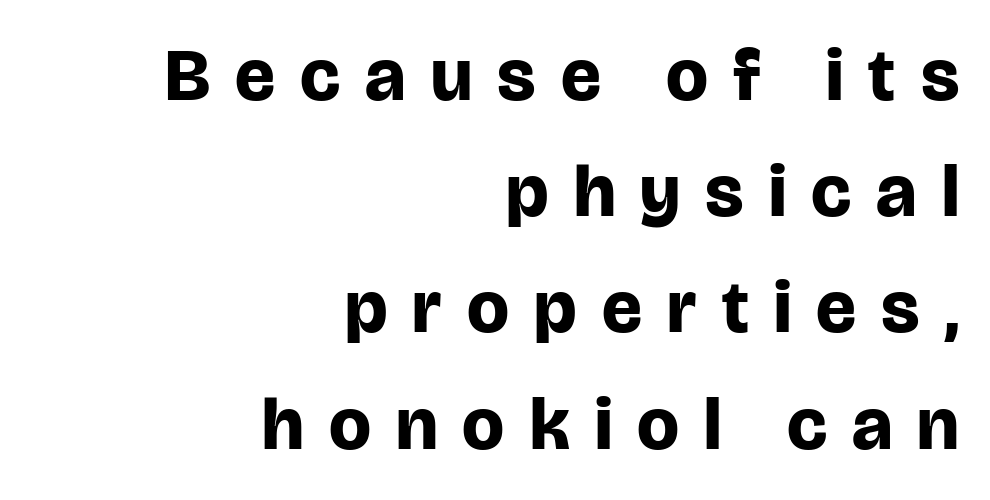
Q: Is the text bold? A: Yes.
Q: Is the text italic (slanted)? A: No, it is upright.
Q: Is the typeface a serif or a sans-serif typeface? A: Sans-serif.
Q: Is the text underlined? A: No.
Q: How is the paragraph aligned? A: Right-aligned.
Q: Is the spacing between letters normal or unusually wide? A: Unusually wide.
Q: Is the spacing between lines tight, normal or loose? A: Normal.
Q: Width (condensed, normal, or wide)? A: Normal.
Q: Stroke contrast? A: Low.
Q: x-height? A: Large.
Q: Monospaced? A: No.
